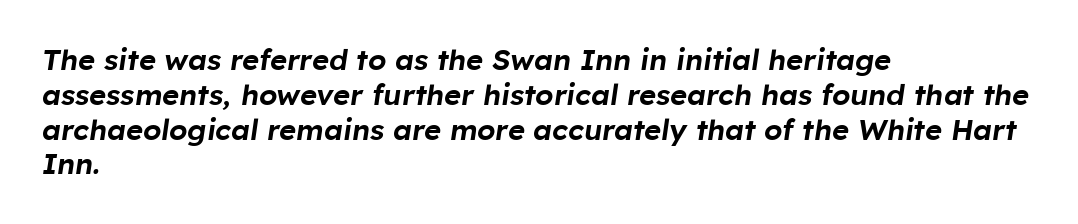
The image shows 29 px text type, italic (leaning right); set left-aligned, line spacing 1.2x, normal letter spacing, not underlined; low stroke contrast and a medium x-height.
